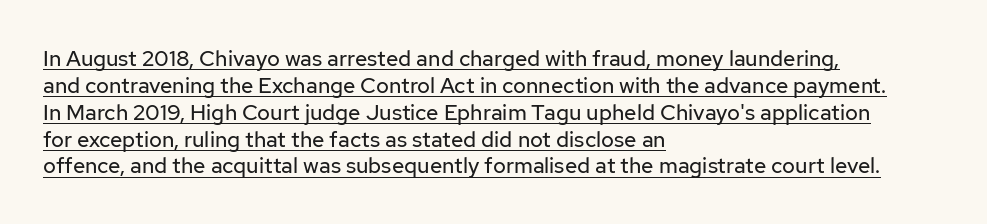
A student would call this left alignment; a typographer would say flush left, rag right. Vertical stems look standard width or narrower in stroke. Glyph-to-glyph distance matches everyday printed text. Posture: upright roman. Students, observe the line beneath the letters — that is underlining.
